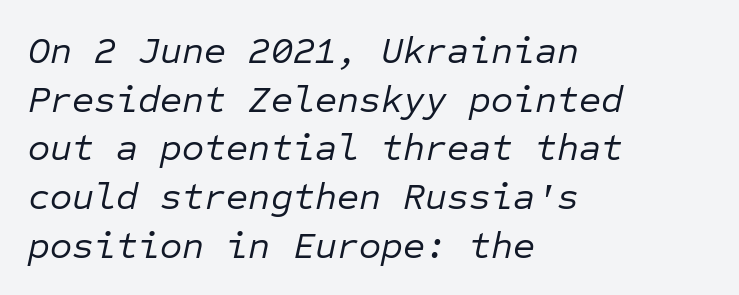
The image shows 38 px regular-weight type, italic (leaning right), monospaced; set left-aligned, normal line spacing (1.28x), normal letter spacing, not underlined; low stroke contrast and a medium x-height.
